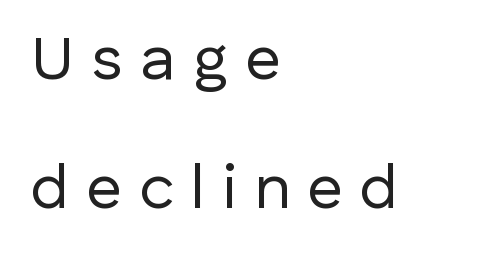
Q: Is the text bold? A: No.
Q: Is the text italic (slanted)? A: No, it is upright.
Q: Is the typeface a serif or a sans-serif typeface? A: Sans-serif.
Q: Is the text underlined? A: No.
Q: How is the paragraph aligned? A: Left-aligned.
Q: Is the spacing between letters normal or unusually wide? A: Unusually wide.
Q: Is the spacing between lines tight, normal or loose? A: Loose.
Q: Width (condensed, normal, or wide)? A: Normal.
Q: Stroke contrast? A: Low.
Q: x-height? A: Medium.
Q: Monospaced? A: No.
